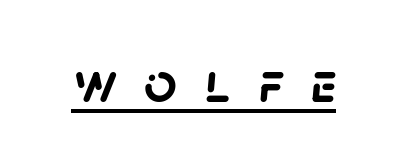
The image shows 57 px semibold sans-serif type; set unusually wide letter spacing (+0.48 em), underlined; low stroke contrast and a large x-height.
